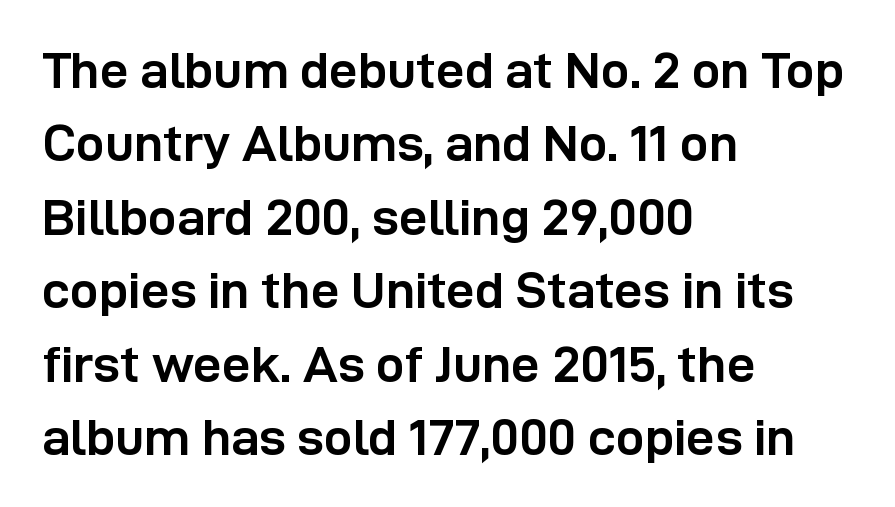
Q: Is the text bold? A: Yes.
Q: Is the text italic (slanted)? A: No, it is upright.
Q: Is the typeface a serif or a sans-serif typeface? A: Sans-serif.
Q: Is the text underlined? A: No.
Q: How is the paragraph aligned? A: Left-aligned.
Q: Is the spacing between letters normal or unusually wide? A: Normal.
Q: Is the spacing between lines tight, normal or loose? A: Normal.
Q: Width (condensed, normal, or wide)? A: Normal.
Q: Stroke contrast? A: Low.
Q: x-height? A: Medium.
Q: Monospaced? A: No.
